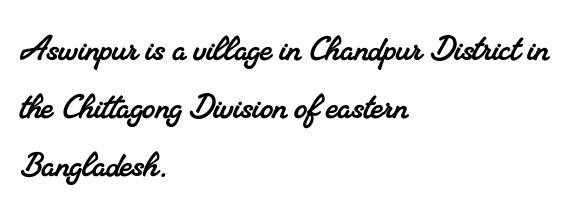
Decoration check: the copy has no underline. Do the characters align in a grid? No, the font is proportional. In terms of letterform style, serifs are clearly present. How are the letters spaced? Ordinarily, with no added tracking. Every row of glyphs begins at an identical x-position on the left. Notice how descenders clear the ascenders below comfortably — that's standard leading.
